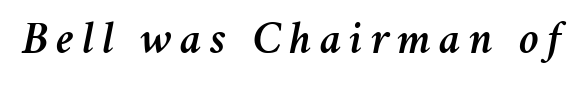
{"italic": "yes", "lean": "right", "slant_degrees": 11, "width": "normal", "stroke_contrast": "medium", "x_height": "medium", "monospaced": "no", "underline": "no", "glyph_px": 46}
